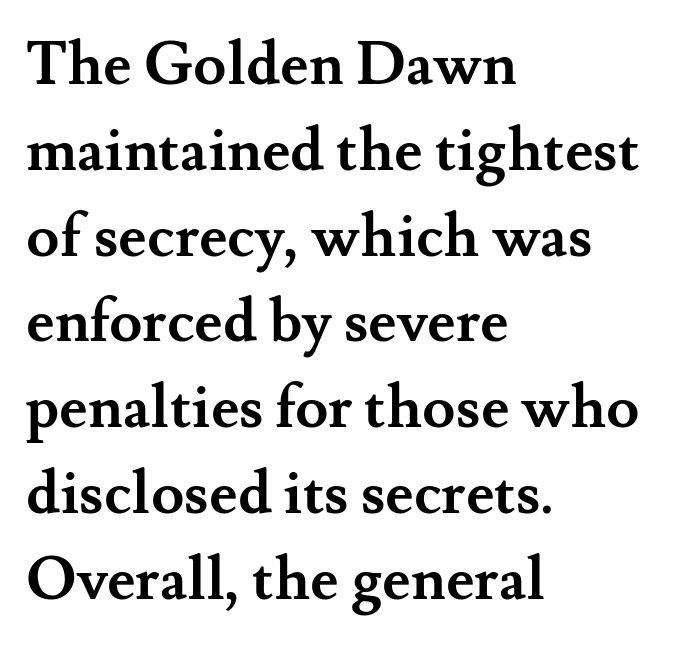
The image shows 60 px semibold serif type, upright; set left-aligned, normal line spacing (1.43x), normal letter spacing, not underlined; medium stroke contrast and a small x-height.
